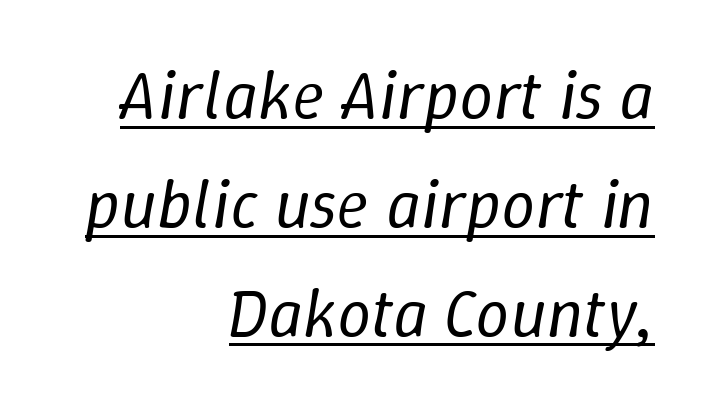
Q: Is the text bold? A: No.
Q: Is the text italic (slanted)? A: Yes, it leans right by about 9 degrees.
Q: Is the text underlined? A: Yes.
Q: How is the paragraph aligned? A: Right-aligned.
Q: Is the spacing between letters normal or unusually wide? A: Normal.
Q: Is the spacing between lines tight, normal or loose? A: Normal.
Q: Width (condensed, normal, or wide)? A: Normal.
Q: Stroke contrast? A: Low.
Q: x-height? A: Medium.
Q: Monospaced? A: No.
